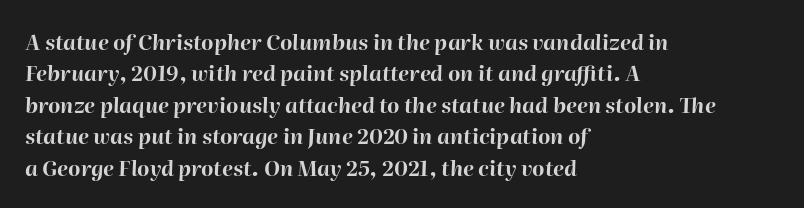
{"italic": "yes", "lean": "right", "slant_degrees": 2, "bold": "yes", "underline": "no", "align": "left", "line_spacing": "normal", "line_spacing_ratio": 1.5, "letter_spacing": "normal", "letter_spacing_em": 0.0, "glyph_px": 21}
